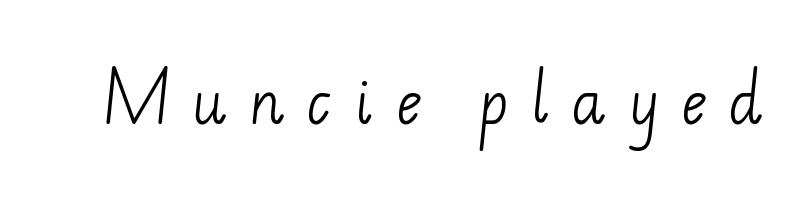
{"serif": "no", "bold": "no", "weight": "light", "width": "normal", "stroke_contrast": "low", "x_height": "small", "monospaced": "no", "underline": "no", "letter_spacing": "wide", "letter_spacing_em": 0.37, "glyph_px": 57}
